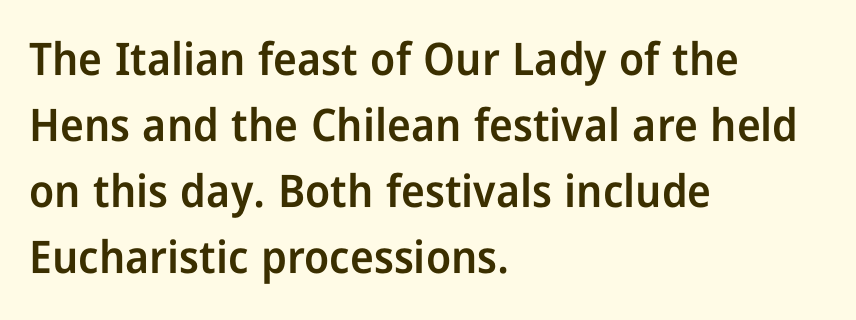
Q: Is the text bold? A: Semi-bold.
Q: Is the text italic (slanted)? A: No, it is upright.
Q: Is the typeface a serif or a sans-serif typeface? A: Sans-serif.
Q: Is the text underlined? A: No.
Q: How is the paragraph aligned? A: Left-aligned.
Q: Is the spacing between letters normal or unusually wide? A: Normal.
Q: Is the spacing between lines tight, normal or loose? A: Normal.
Q: Width (condensed, normal, or wide)? A: Condensed.
Q: Stroke contrast? A: Low.
Q: x-height? A: Medium.
Q: Monospaced? A: No.
